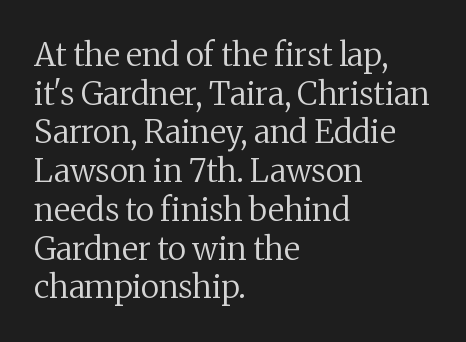
This is roman type, the default non-slanted kind. Varying glyph widths throughout — classic text-font behaviour. One-word summary of the alignment: left. The font family rendered here belongs to the serif group.
